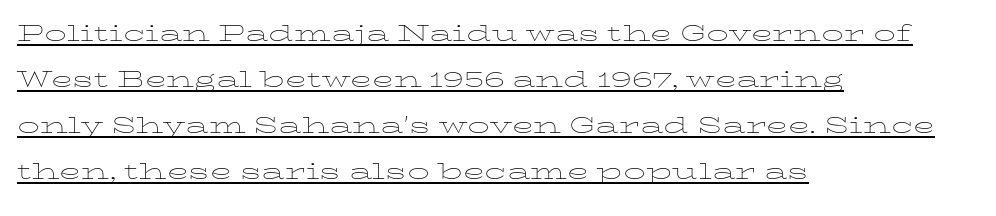
The image shows 29 px thin, wide type, upright; set left-aligned, normal line spacing (1.59x), normal letter spacing, underlined; low stroke contrast and a medium x-height.
